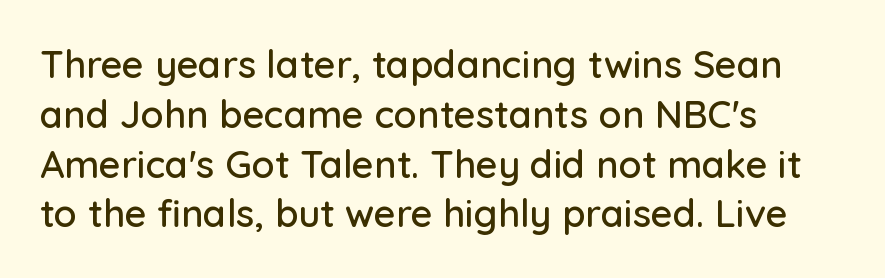
Q: Is the text italic (slanted)? A: No, it is upright.
Q: Is the typeface a serif or a sans-serif typeface? A: Sans-serif.
Q: Is the text underlined? A: No.
Q: How is the paragraph aligned? A: Left-aligned.
Q: Is the spacing between letters normal or unusually wide? A: Normal.
Q: Is the spacing between lines tight, normal or loose? A: Normal.
Q: Width (condensed, normal, or wide)? A: Normal.
Q: Stroke contrast? A: Low.
Q: x-height? A: Medium.
Q: Monospaced? A: No.
